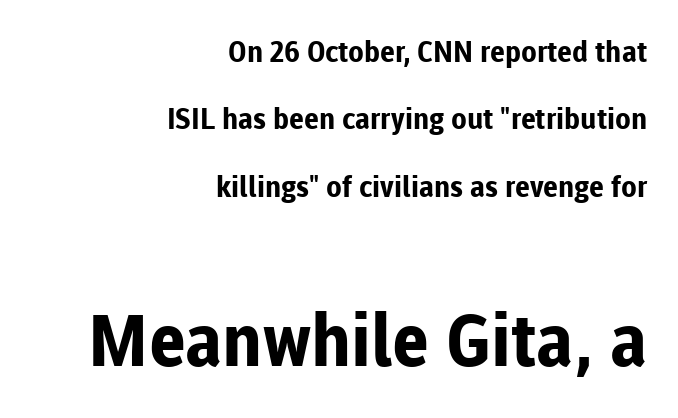
{"serif": "no", "italic": "no", "bold": "yes", "weight": "bold", "width": "normal", "stroke_contrast": "low", "x_height": "medium", "monospaced": "no", "underline": "no", "align": "right", "line_spacing": "loose", "line_spacing_ratio": 2.32, "letter_spacing": "normal", "letter_spacing_em": 0.0, "larger_block": "second", "size_ratio": 2.48, "glyph_px": 72}
